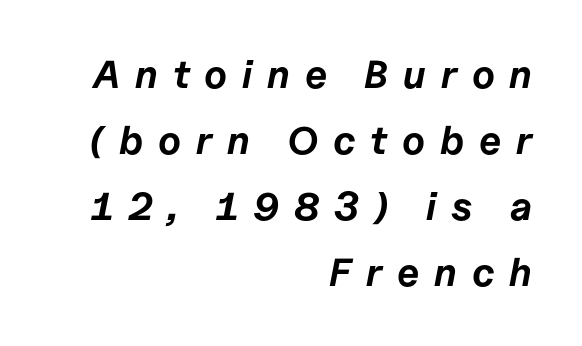
Q: Is the text bold? A: Yes.
Q: Is the text italic (slanted)? A: Yes, it leans right by about 11 degrees.
Q: Is the text underlined? A: No.
Q: How is the paragraph aligned? A: Right-aligned.
Q: Is the spacing between letters normal or unusually wide? A: Unusually wide.
Q: Is the spacing between lines tight, normal or loose? A: Normal.
Q: Width (condensed, normal, or wide)? A: Normal.
Q: Stroke contrast? A: Low.
Q: x-height? A: Medium.
Q: Monospaced? A: No.
